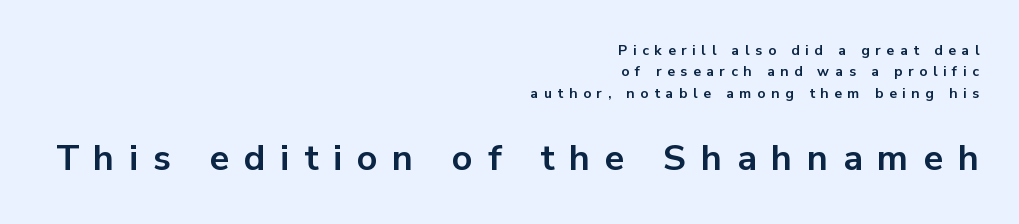
Line spacing here is normal. Reading top to bottom, the characters get bigger at the block break. Looks like regular typesetting: each glyph gets only the width it needs. Check where the strokes stop: nothing finishes them off — pure sans.
